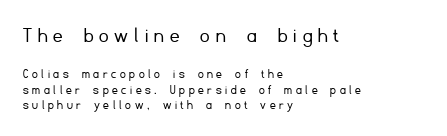
It's the straight-up-and-down kind of type. The baseline area is clear. Students, observe: this is what under-led, compact text looks like. Is the stroke heavy? The answer is a plain regular-or-lighter. Alignment: flush left.
